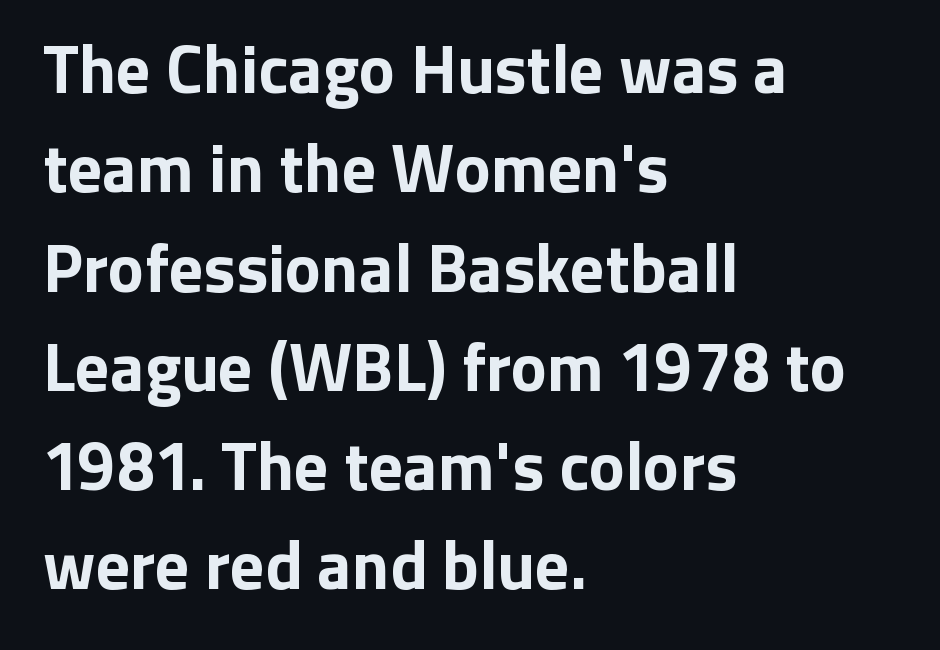
Q: Is the text bold? A: Yes.
Q: Is the text italic (slanted)? A: No, it is upright.
Q: Is the typeface a serif or a sans-serif typeface? A: Sans-serif.
Q: Is the text underlined? A: No.
Q: How is the paragraph aligned? A: Left-aligned.
Q: Is the spacing between letters normal or unusually wide? A: Normal.
Q: Is the spacing between lines tight, normal or loose? A: Normal.
Q: Width (condensed, normal, or wide)? A: Normal.
Q: Stroke contrast? A: Low.
Q: x-height? A: Medium.
Q: Monospaced? A: No.
